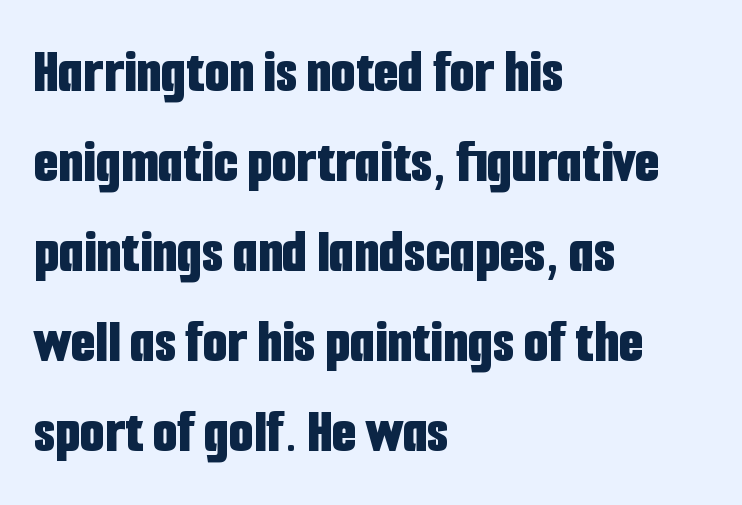
Proportional: the letters do not fall into vertical columns. The letters stand upright; this is a roman face. Observe the ordinary spacing: letters are neighbours, not strangers. Typographically, this falls in the sans-serif category. Honestly, there is no underline to notice here at all.
